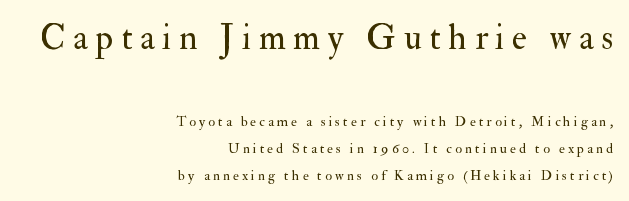
Stroke thickness stays within the range of a standard reading face or lighter. Proportional: the letters do not fall into vertical columns. Ascenders rise straight up at ninety degrees. These lines stack with their right ends in a neat column. The type family on display is of the serif kind.
